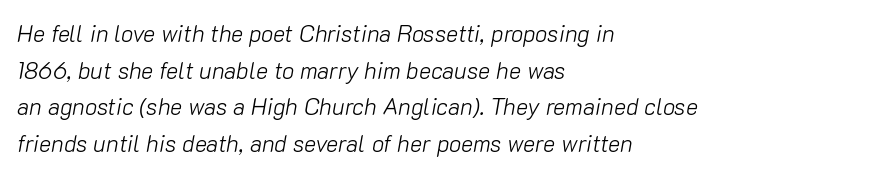
Q: Is the text bold? A: No.
Q: Is the text italic (slanted)? A: Yes, it leans right by about 10 degrees.
Q: Is the text underlined? A: No.
Q: How is the paragraph aligned? A: Left-aligned.
Q: Is the spacing between letters normal or unusually wide? A: Normal.
Q: Is the spacing between lines tight, normal or loose? A: Normal.
